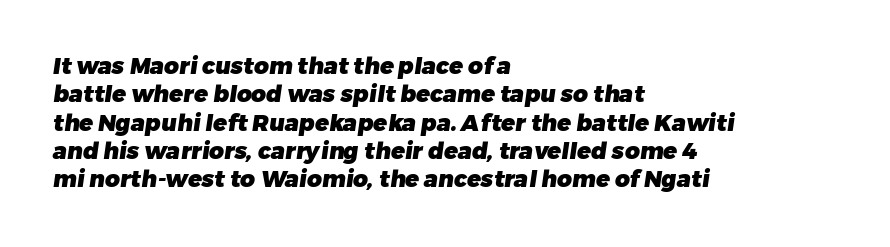
Words appear dense and cohesive because spacing is normal. A classic flush-left, rag-right setting is used for this passage. No word sits above an underline. The sample has been set heavy, in full bold.
